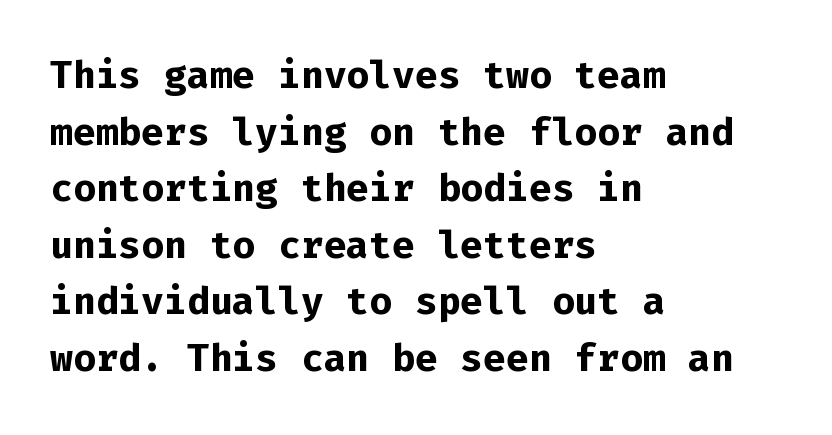
A roman cut, with each character standing at attention. Tracking value appears to be zero — textbook default spacing. Nobody drew a line under any word here. Think of a typewriter: that constant character pitch is what you see here. The block of text has a typical density, with ordinary space between rows.
